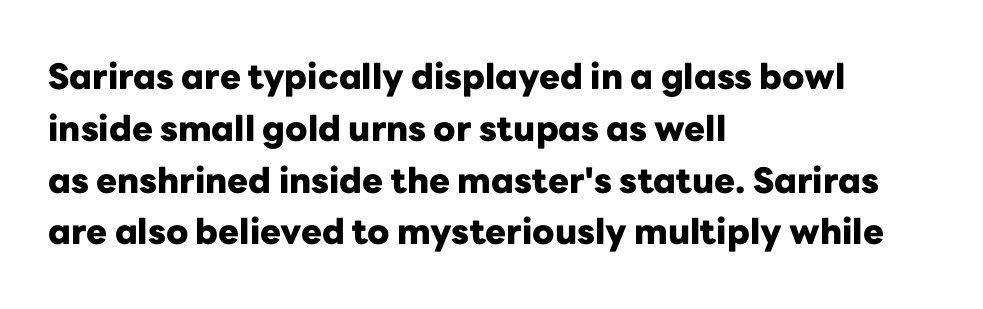
{"serif": "no", "italic": "no", "bold": "yes", "weight": "heavy", "width": "normal", "stroke_contrast": "low", "x_height": "medium", "monospaced": "no", "underline": "no", "align": "left", "line_spacing": "normal", "line_spacing_ratio": 1.48, "letter_spacing": "normal", "letter_spacing_em": 0.0, "glyph_px": 35}
